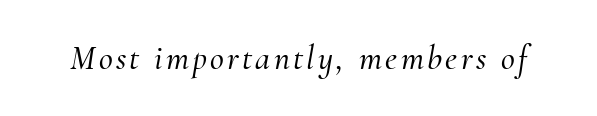
The face used here is proportionally spaced, like ordinary book or web type. There's an unmistakable incline to the writing here. Typographically, this falls in the serif category. The baseline area is clear.
